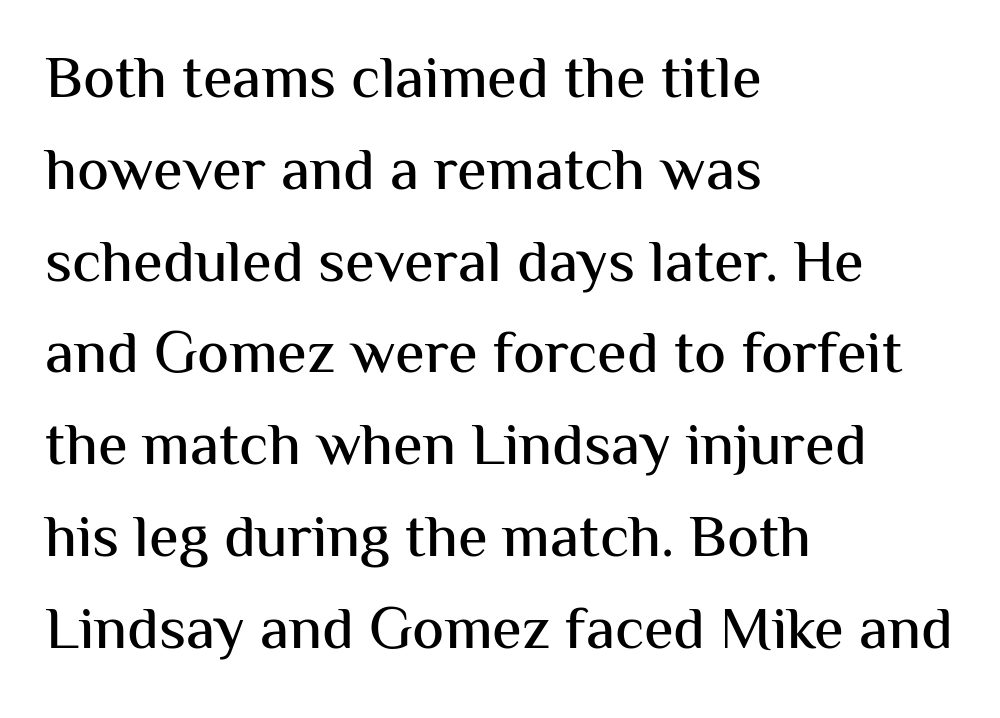
{"serif": "no", "italic": "no", "width": "normal", "stroke_contrast": "medium", "x_height": "medium", "monospaced": "no", "underline": "no", "align": "left", "line_spacing": "normal", "line_spacing_ratio": 1.53, "letter_spacing": "normal", "letter_spacing_em": 0.0, "glyph_px": 60}
